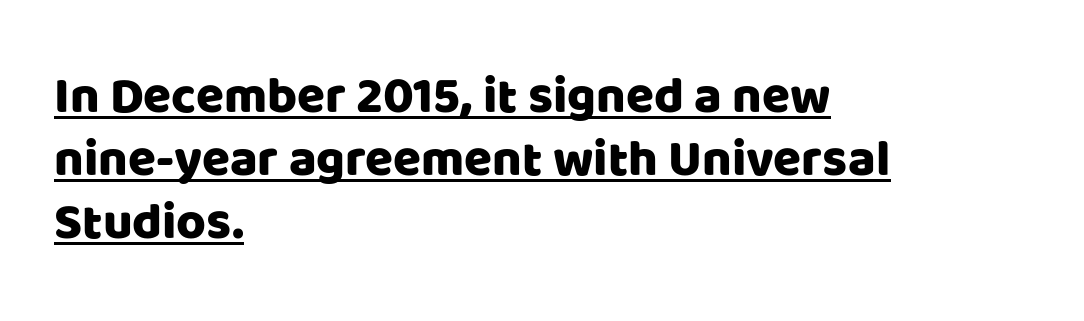
The image shows 51 px sans-serif type, upright; set left-aligned, line spacing 1.24x, normal letter spacing, underlined; low stroke contrast and a large x-height.
